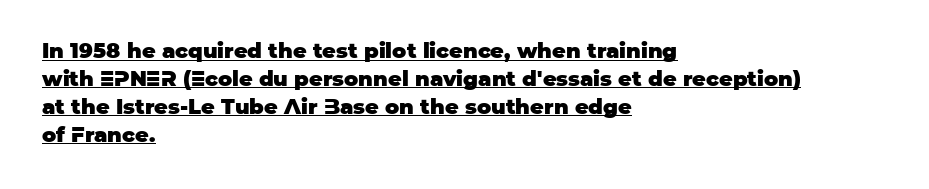
{"italic": "no", "bold": "yes", "underline": "yes", "align": "left", "line_spacing": "normal", "line_spacing_ratio": 1.33, "letter_spacing": "normal", "letter_spacing_em": 0.0, "glyph_px": 21}
